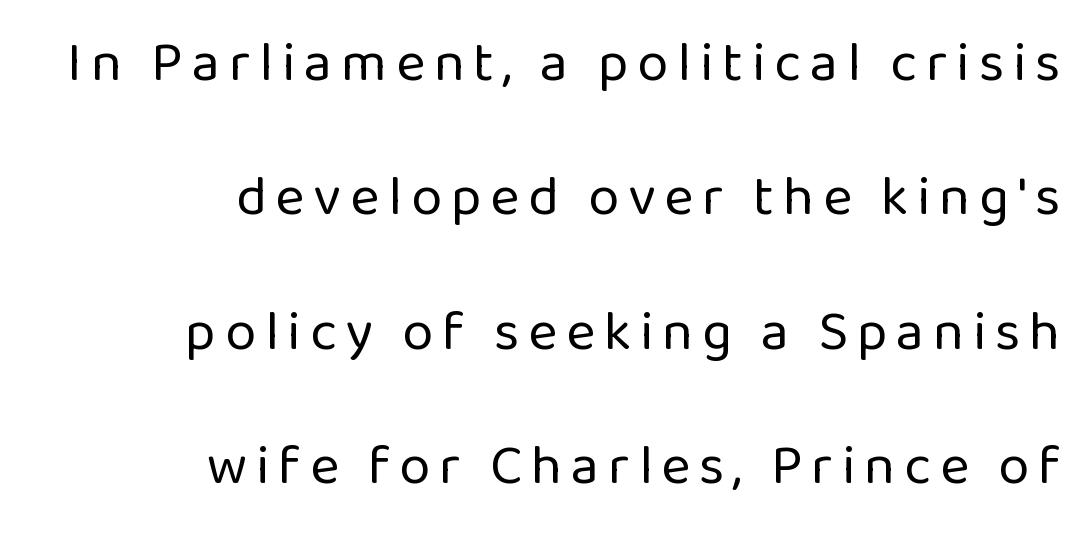
The letters look calm and open, with moderate or lighter stems. Is this a fixed-width face? No — the glyphs have proportional, varying widths. The setting favours the right margin, as signatures and pull-quotes sometimes do. The glyphs in this specimen are sans serif.
